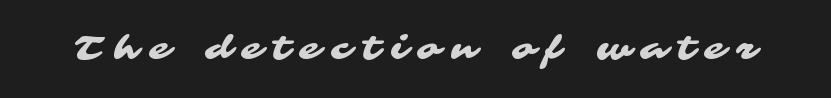
{"serif": "no", "width": "wide", "stroke_contrast": "medium", "x_height": "medium", "monospaced": "no", "underline": "no", "letter_spacing": "wide", "letter_spacing_em": 0.35, "glyph_px": 33}
